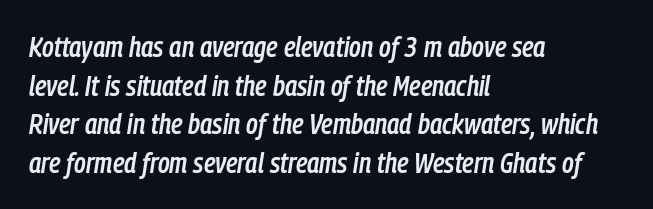
Normally led — the rows are evenly, conventionally spaced. Note the varied advance widths — an 'i' is clearly narrower than an 'm'. Each line starts at the same left margin while the right side varies. Default kerning and tracking; the words read as compact shapes. The strip under each line holds only bare page.
